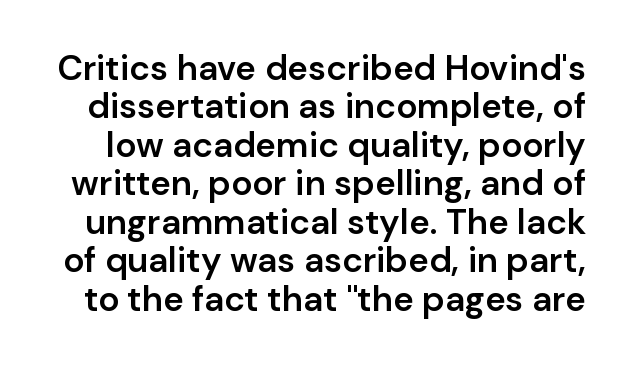
{"serif": "no", "italic": "no", "bold": "semi", "weight": "semibold", "width": "normal", "stroke_contrast": "low", "x_height": "medium", "monospaced": "no", "underline": "no", "line_spacing": "tight", "line_spacing_ratio": 1.1, "letter_spacing": "normal", "letter_spacing_em": 0.0, "glyph_px": 35}
